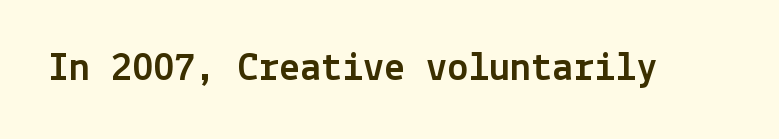
Q: Is the text italic (slanted)? A: No, it is upright.
Q: Is the typeface a serif or a sans-serif typeface? A: Sans-serif.
Q: Is the text underlined? A: No.
Q: Is the spacing between letters normal or unusually wide? A: Normal.
Q: Width (condensed, normal, or wide)? A: Normal.
Q: x-height? A: Medium.
